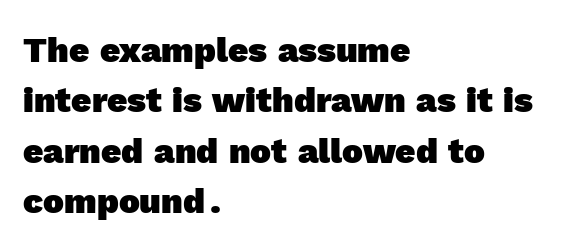
{"serif": "no", "bold": "yes", "weight": "heavy", "width": "normal", "x_height": "medium", "monospaced": "no", "underline": "no", "align": "left", "line_spacing": "normal", "line_spacing_ratio": 1.44, "letter_spacing": "normal", "letter_spacing_em": 0.0, "glyph_px": 35}
